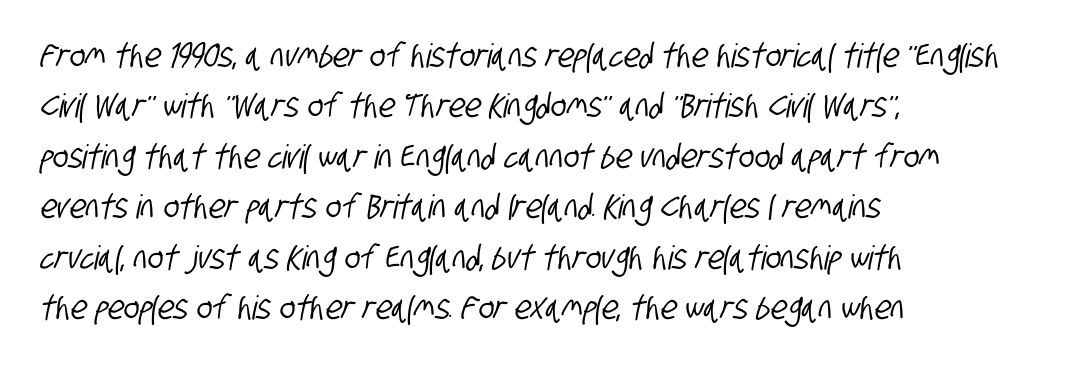
No extra tracking has been applied to these lines. The space beneath each line is pristine and unruled. Note the varied advance widths — an 'i' is clearly narrower than an 'm'. Leading matches the norm, producing a regular column.
